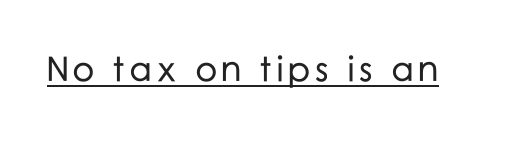
{"serif": "no", "italic": "no", "width": "normal", "stroke_contrast": "low", "x_height": "medium", "monospaced": "no", "underline": "yes", "glyph_px": 35}
